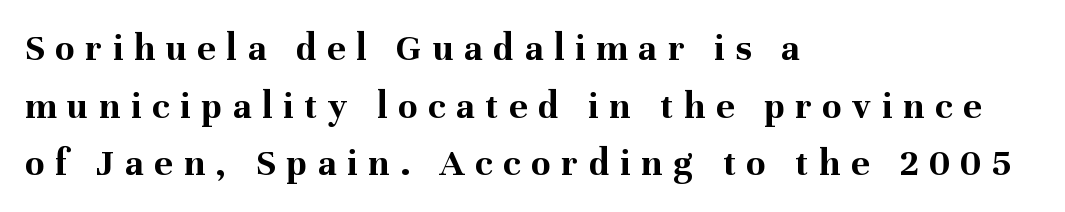
Does the leading feel generous? No, just average. The font family rendered here belongs to the serif group. Proportional: the letters do not fall into vertical columns. Descenders hang freely into open space. Plenty of ink on the page — the face is bold.
